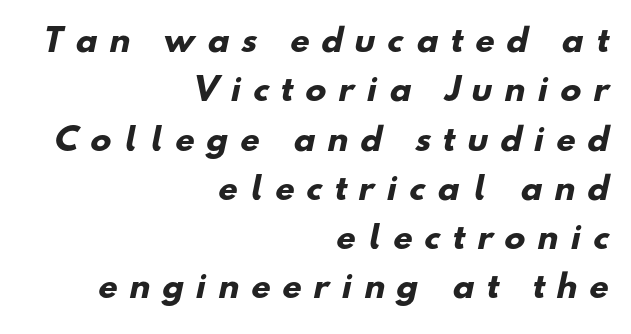
Q: Is the text bold? A: Yes.
Q: Is the typeface a serif or a sans-serif typeface? A: Sans-serif.
Q: Is the text underlined? A: No.
Q: How is the paragraph aligned? A: Right-aligned.
Q: Is the spacing between letters normal or unusually wide? A: Unusually wide.
Q: Is the spacing between lines tight, normal or loose? A: Normal.
Q: Width (condensed, normal, or wide)? A: Normal.
Q: Stroke contrast? A: Low.
Q: x-height? A: Small.
Q: Monospaced? A: No.
